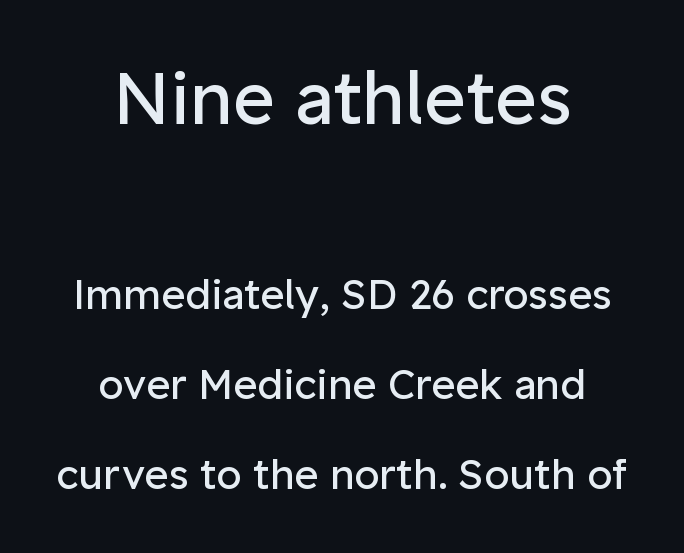
The image shows 72 px regular-weight sans-serif type, upright; set centered, loose line spacing (2.2x), normal letter spacing, not underlined; the first (top) block is 1.76x larger; low stroke contrast and a medium x-height.
